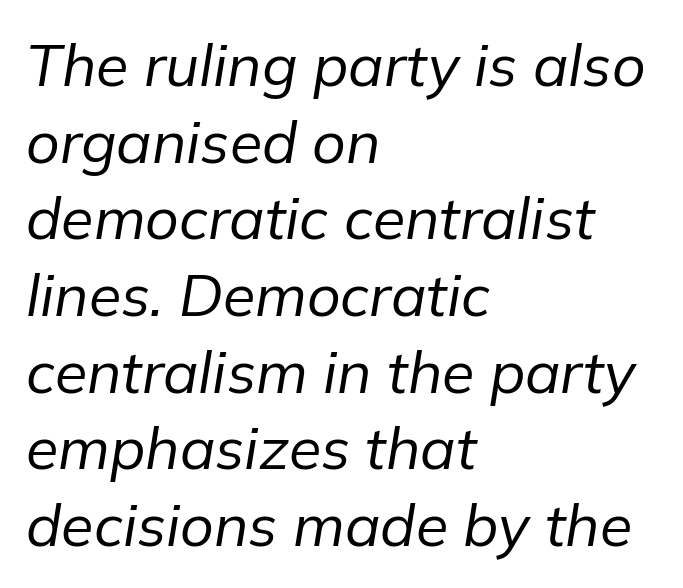
These lines are set flush left with a ragged right edge. Stems here are at most as thick as an everyday book face. Letters rest on an invisible, unmarked baseline. Evenly set lines give the paragraph a standard silhouette. Looks like regular typesetting: each glyph gets only the width it needs.
